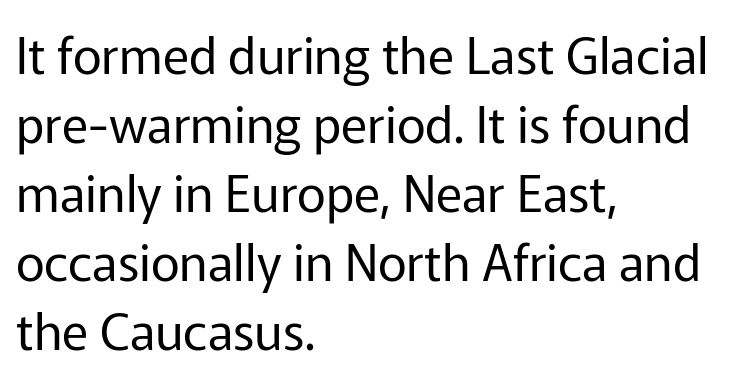
{"serif": "no", "italic": "no", "bold": "no", "weight": "regular", "width": "normal", "stroke_contrast": "low", "x_height": "medium", "monospaced": "no", "underline": "no", "align": "left", "line_spacing": "normal", "line_spacing_ratio": 1.38, "letter_spacing": "normal", "letter_spacing_em": 0.0, "glyph_px": 50}
